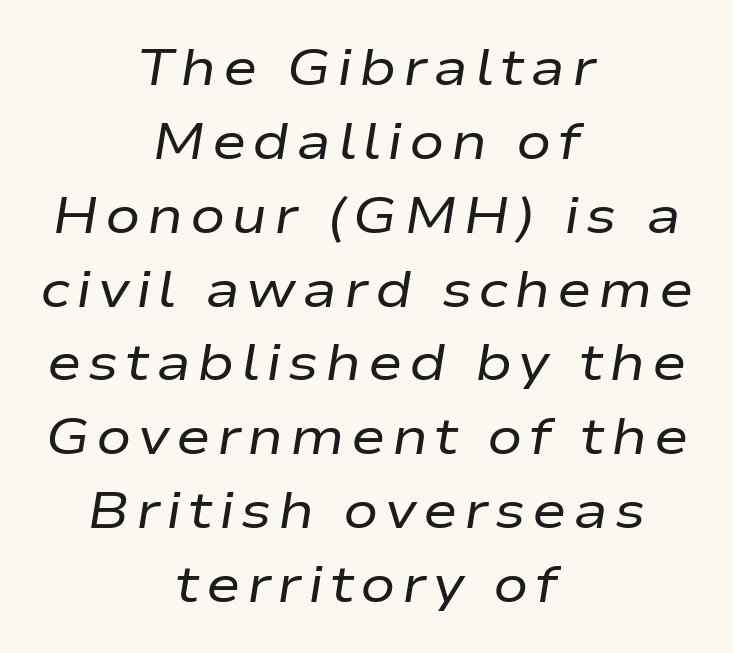
Q: Is the text bold? A: No.
Q: Is the text italic (slanted)? A: Yes, it leans right by about 9 degrees.
Q: Is the text underlined? A: No.
Q: How is the paragraph aligned? A: Centered.
Q: Is the spacing between lines tight, normal or loose? A: Normal.
Q: Width (condensed, normal, or wide)? A: Wide.
Q: Stroke contrast? A: Low.
Q: x-height? A: Medium.
Q: Monospaced? A: No.
